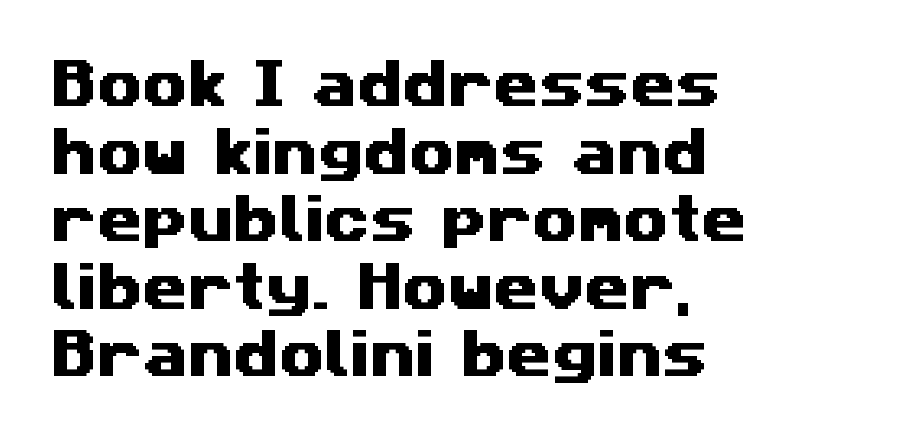
Q: Is the typeface a serif or a sans-serif typeface? A: Sans-serif.
Q: Is the text underlined? A: No.
Q: How is the paragraph aligned? A: Left-aligned.
Q: Is the spacing between letters normal or unusually wide? A: Normal.
Q: Is the spacing between lines tight, normal or loose? A: Normal.
Q: Width (condensed, normal, or wide)? A: Wide.
Q: Stroke contrast? A: Medium.
Q: x-height? A: Medium.
Q: Monospaced? A: No.
